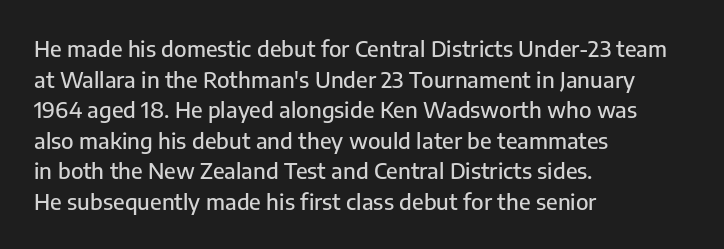
If you drew a line through each stem, it would be perfectly vertical. Honestly, the letter spacing is just normal — you wouldn't notice it. The words here are not underlined. Notice how the passage keeps a crisp vertical edge on the left only. Interline gaps are of average width in this sample.
